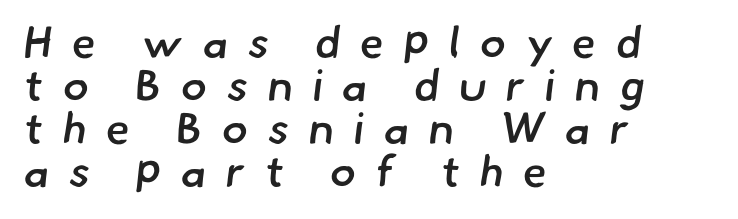
Q: Is the text bold? A: Semi-bold.
Q: Is the typeface a serif or a sans-serif typeface? A: Sans-serif.
Q: Is the text underlined? A: No.
Q: How is the paragraph aligned? A: Left-aligned.
Q: Is the spacing between letters normal or unusually wide? A: Unusually wide.
Q: Is the spacing between lines tight, normal or loose? A: Tight.
Q: Width (condensed, normal, or wide)? A: Normal.
Q: Stroke contrast? A: Low.
Q: x-height? A: Small.
Q: Monospaced? A: No.
